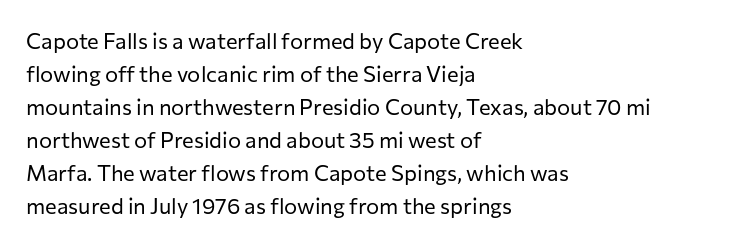
{"italic": "no", "bold": "no", "underline": "no", "align": "left", "line_spacing": "normal", "line_spacing_ratio": 1.5, "letter_spacing": "normal", "letter_spacing_em": 0.0, "glyph_px": 22}
